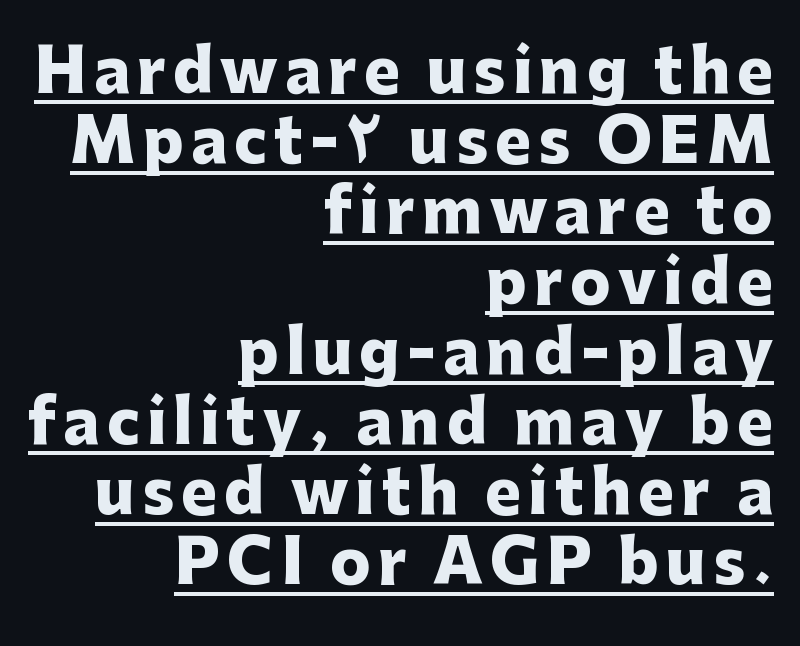
Does a line run under the words? Yes, clearly. On the weight axis this lands at bold, roughly 700. This sample has the flowing, uneven cadence of proportional lettering. Notice how the stems are strictly vertical — no italics here.
